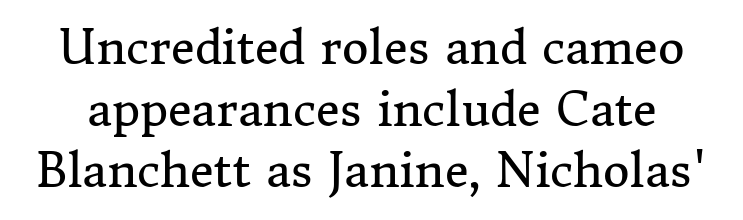
The image shows 46 px regular-weight serif type, upright; set normal line spacing (1.34x), normal letter spacing, not underlined; medium stroke contrast and a medium x-height.
